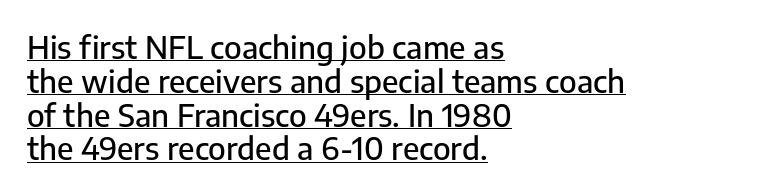
A typesetter would mark this as roman, not italic. This rendering features underlined lettering. The characters display no serif detailing; their extremities are plain. The rendering uses natural spacing where letterforms have individual widths. Where is the straight margin? On the left.
